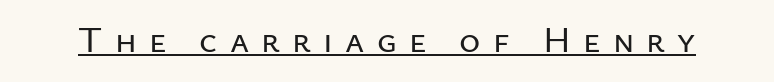
The gaps between neighbouring characters are conspicuously large. The typography opts for an upright posture over an oblique one. Character widths vary here, with narrow letters taking less room than wide ones. Underlining? Definitely there. The glyphs in this specimen are sans serif.
